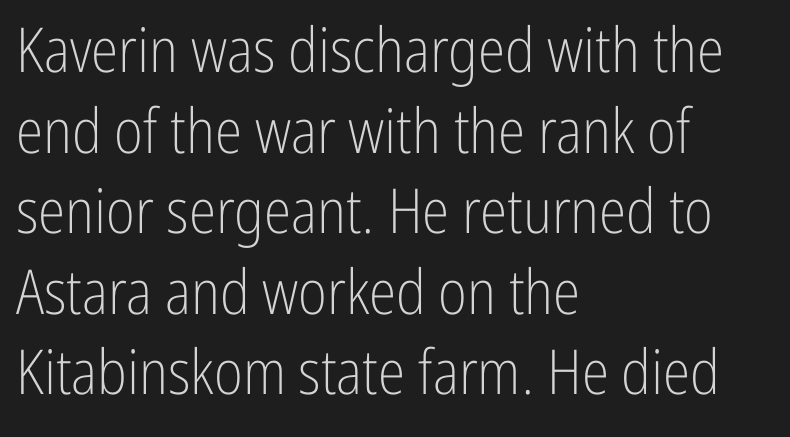
Q: Is the text bold? A: No.
Q: Is the text italic (slanted)? A: No, it is upright.
Q: Is the typeface a serif or a sans-serif typeface? A: Sans-serif.
Q: Is the text underlined? A: No.
Q: How is the paragraph aligned? A: Left-aligned.
Q: Is the spacing between letters normal or unusually wide? A: Normal.
Q: Is the spacing between lines tight, normal or loose? A: Normal.
Q: Width (condensed, normal, or wide)? A: Condensed.
Q: Stroke contrast? A: Low.
Q: x-height? A: Medium.
Q: Monospaced? A: No.
